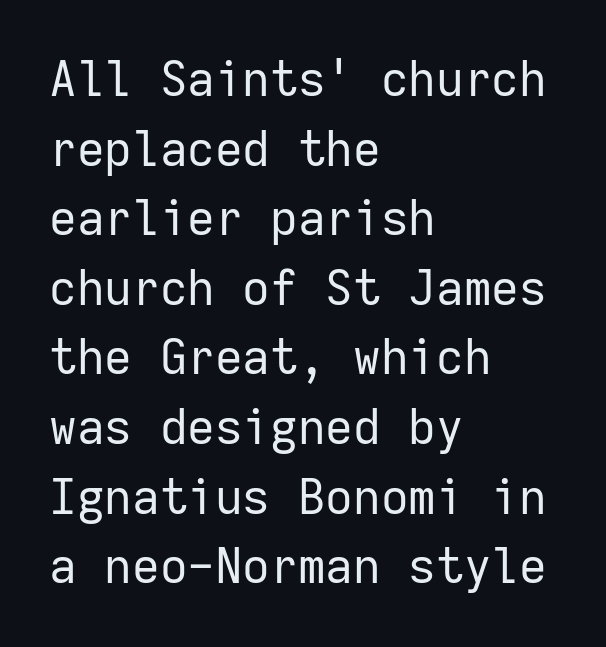
Q: Is the text bold? A: No.
Q: Is the text italic (slanted)? A: No, it is upright.
Q: Is the typeface a serif or a sans-serif typeface? A: Sans-serif.
Q: Is the text underlined? A: No.
Q: How is the paragraph aligned? A: Left-aligned.
Q: Is the spacing between letters normal or unusually wide? A: Normal.
Q: Is the spacing between lines tight, normal or loose? A: Normal.
Q: Width (condensed, normal, or wide)? A: Normal.
Q: Stroke contrast? A: Low.
Q: x-height? A: Medium.
Q: Monospaced? A: Yes.
